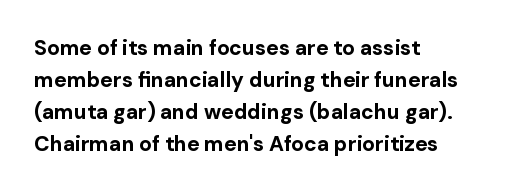
The image shows 21 px bold type, upright; set left-aligned, normal line spacing (1.52x), normal letter spacing, not underlined.
